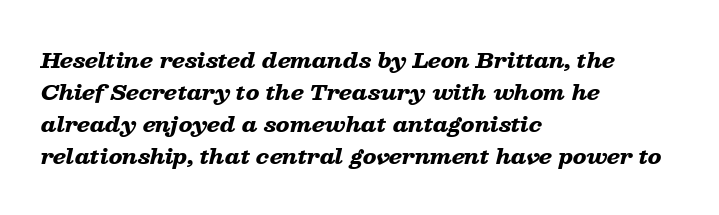
The image shows 21 px bold type, italic (leaning right); set left-aligned, normal line spacing (1.53x), normal letter spacing, not underlined.
